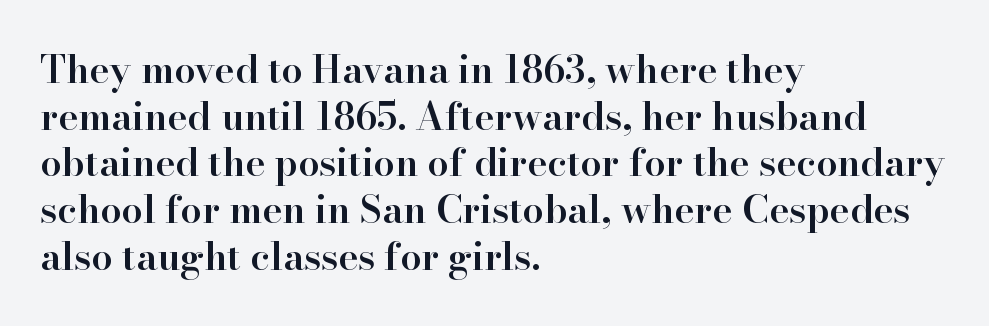
{"serif": "yes", "italic": "no", "bold": "semi", "weight": "semibold", "width": "normal", "stroke_contrast": "high", "x_height": "small", "monospaced": "no", "underline": "no", "align": "left", "line_spacing_ratio": 1.23, "letter_spacing": "normal", "letter_spacing_em": 0.0, "glyph_px": 38}
